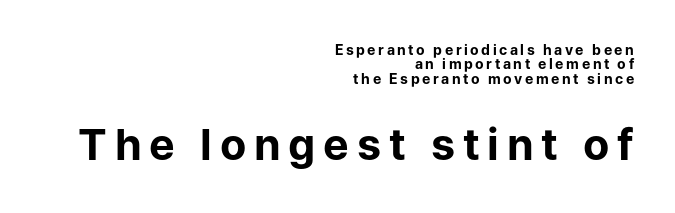
The image shows 43 px bold sans-serif type, upright; set right-aligned, tight line spacing (1.02x), not underlined; the second (bottom) block is 3.07x larger; low stroke contrast and a medium x-height.
